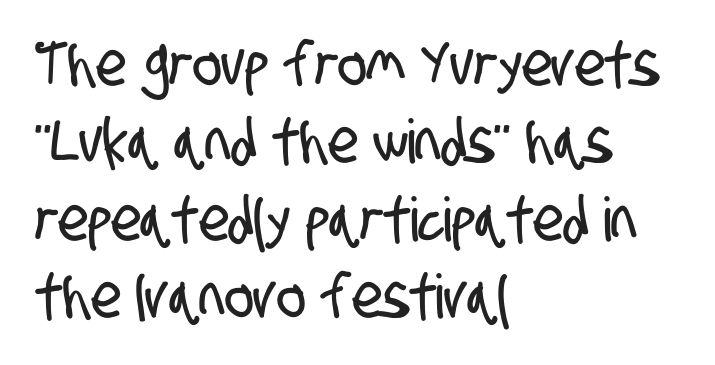
The image shows 61 px condensed sans-serif type; set left-aligned, normal line spacing (1.27x), normal letter spacing, not underlined; low stroke contrast and a large x-height.
